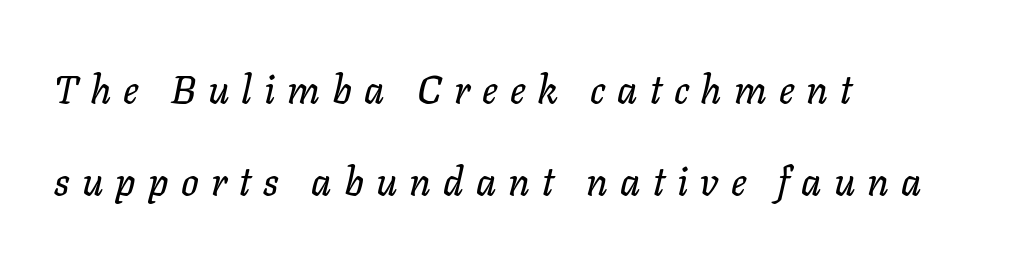
Looks like regular typesetting: each glyph gets only the width it needs. Does the lettering tilt? It does — this is italic. Decoration check: the copy has no underline. How are the letters spaced? Widely, with obvious added tracking. The rag falls on the right side of this text block. Whoever set this chose breathing room over compactness in the vertical rhythm.
